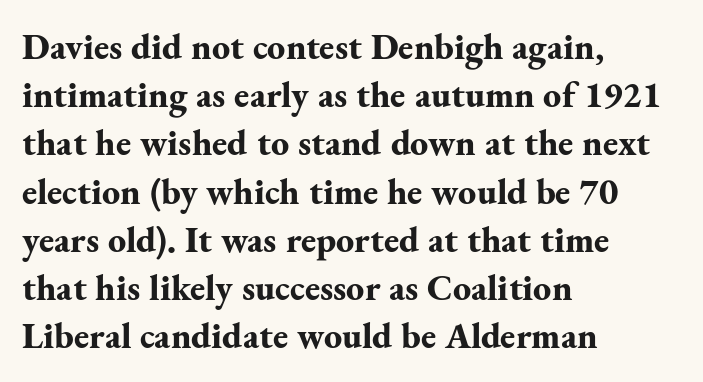
{"serif": "yes", "italic": "no", "bold": "yes", "weight": "bold", "width": "normal", "stroke_contrast": "medium", "x_height": "small", "monospaced": "no", "underline": "no", "align": "left", "line_spacing": "normal", "line_spacing_ratio": 1.34, "letter_spacing": "normal", "letter_spacing_em": 0.0, "glyph_px": 36}
